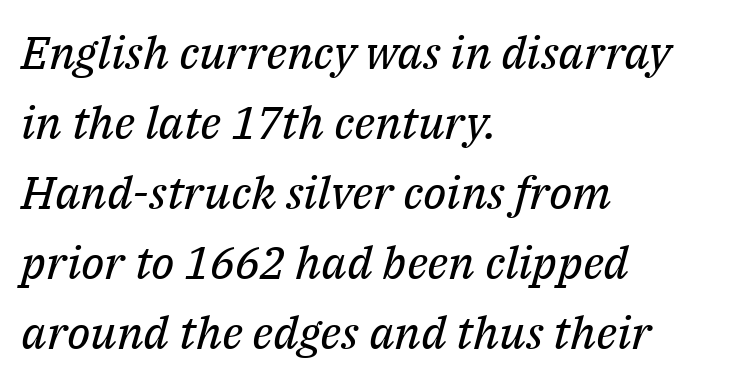
Q: Is the text bold? A: No.
Q: Is the text italic (slanted)? A: Yes, it leans right by about 14 degrees.
Q: Is the typeface a serif or a sans-serif typeface? A: Serif.
Q: Is the text underlined? A: No.
Q: How is the paragraph aligned? A: Left-aligned.
Q: Is the spacing between letters normal or unusually wide? A: Normal.
Q: Is the spacing between lines tight, normal or loose? A: Normal.
Q: Width (condensed, normal, or wide)? A: Normal.
Q: Stroke contrast? A: Medium.
Q: x-height? A: Medium.
Q: Monospaced? A: No.
